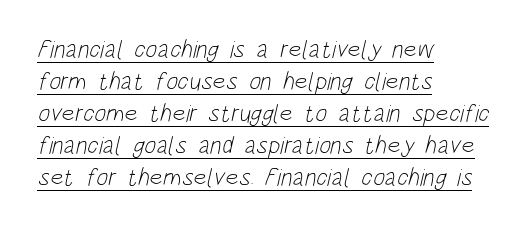
{"bold": "no", "underline": "yes", "align": "left", "line_spacing": "normal", "line_spacing_ratio": 1.28, "letter_spacing": "normal", "letter_spacing_em": 0.0, "glyph_px": 25}
